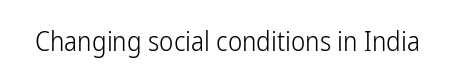
Has an underline been added? It has not. The type is set solid horizontally, with unmodified tracking. The characters are drawn with everyday or finer stroke widths. Every character sits straight up, as roman type does.
